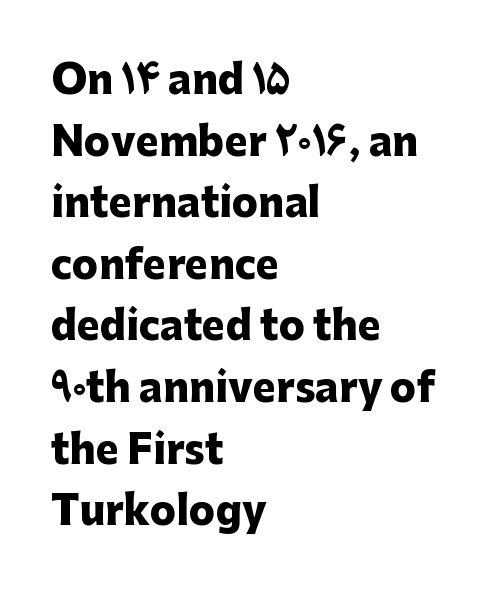
No feet cap the strokes, marking this as sans-serif type. The letters stand upright; this is a roman face. The face used here is proportionally spaced, like ordinary book or web type. What's the leading like? Ordinary, nothing unusual. These lines stack with their left ends in a neat column. Set as a true bold cut, around the 700 mark.
